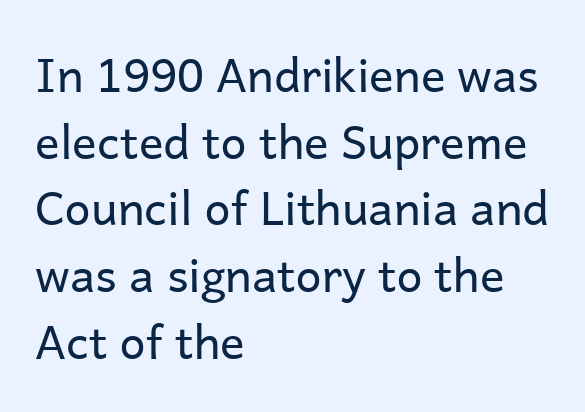
{"serif": "no", "italic": "no", "bold": "no", "weight": "regular", "width": "normal", "stroke_contrast": "low", "x_height": "medium", "monospaced": "no", "underline": "no", "align": "left", "line_spacing": "normal", "line_spacing_ratio": 1.45, "letter_spacing": "normal", "letter_spacing_em": 0.0, "glyph_px": 46}
